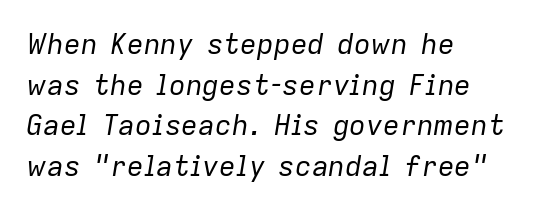
{"italic": "yes", "lean": "right", "slant_degrees": 9, "bold": "no", "weight": "regular", "width": "normal", "stroke_contrast": "low", "x_height": "medium", "monospaced": "no", "underline": "no", "align": "left", "line_spacing": "normal", "line_spacing_ratio": 1.45, "letter_spacing": "normal", "letter_spacing_em": 0.0, "glyph_px": 28}
